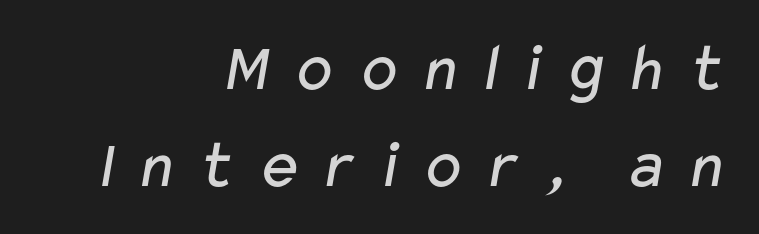
{"serif": "no", "bold": "no", "weight": "regular", "width": "wide", "stroke_contrast": "low", "x_height": "medium", "monospaced": "no", "underline": "no", "align": "right", "line_spacing": "normal", "line_spacing_ratio": 1.41, "letter_spacing": "wide", "letter_spacing_em": 0.25, "glyph_px": 69}
